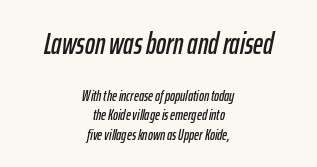
{"italic": "yes", "lean": "right", "slant_degrees": 12, "width": "condensed", "stroke_contrast": "low", "x_height": "medium", "monospaced": "no", "underline": "no", "align": "center", "line_spacing": "normal", "line_spacing_ratio": 1.32, "letter_spacing": "normal", "letter_spacing_em": 0.0, "larger_block": "first", "size_ratio": 2.0, "glyph_px": 30}
